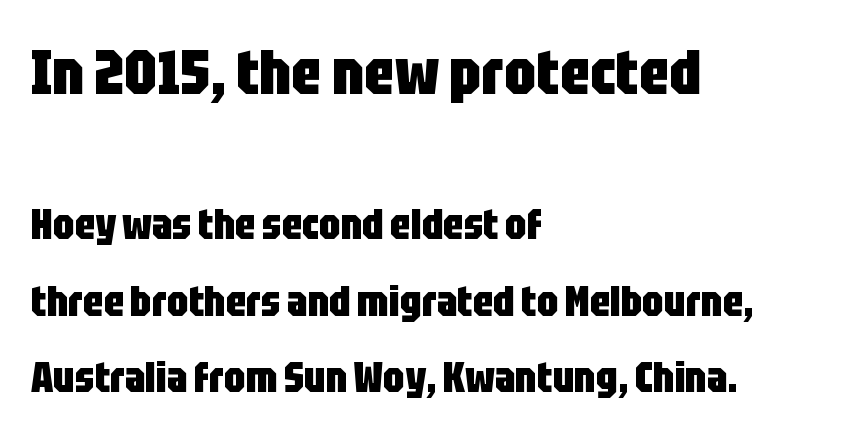
Characters remain perfectly vertical along every line. No feet cap the strokes, marking this as sans-serif type. In terms of weight, the rendering is a true, heavy bold. Note: larger setting up top, smaller setting below.
